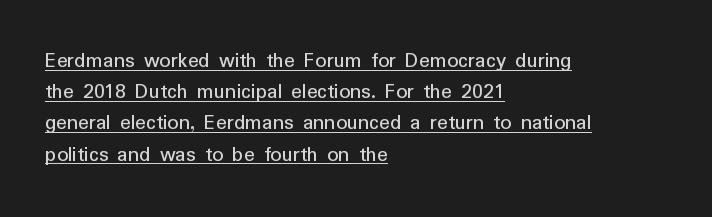
{"italic": "no", "bold": "no", "underline": "yes", "align": "left", "line_spacing": "normal", "line_spacing_ratio": 1.42, "letter_spacing": "normal", "letter_spacing_em": 0.0, "glyph_px": 22}
